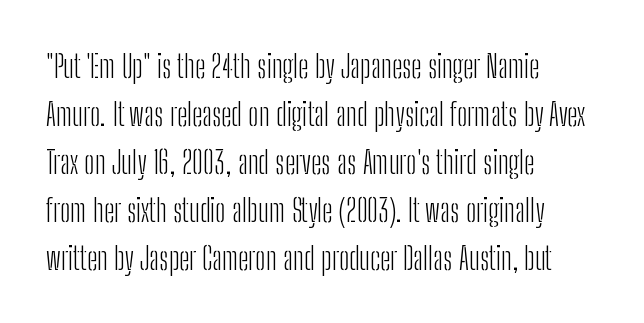
Each line starts at the same left margin while the right side varies. Stems and bowls with no extra thickness — not bold. I'd call this a sans setting — the letters go barefoot. Notice how the stems are strictly vertical — no italics here. Default kerning and tracking; the words read as compact shapes.
